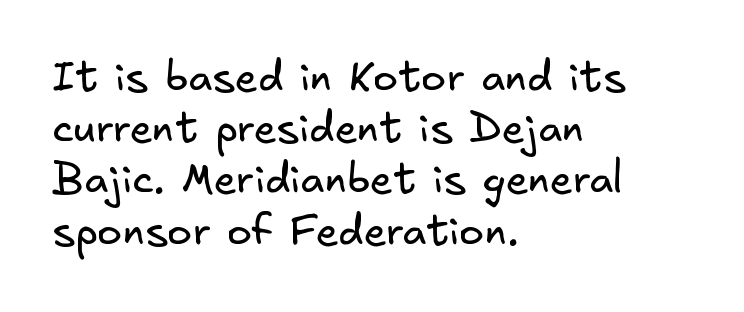
The image shows 42 px regular-weight sans-serif type; set left-aligned, line spacing 1.22x, normal letter spacing, not underlined; low stroke contrast and a small x-height.
